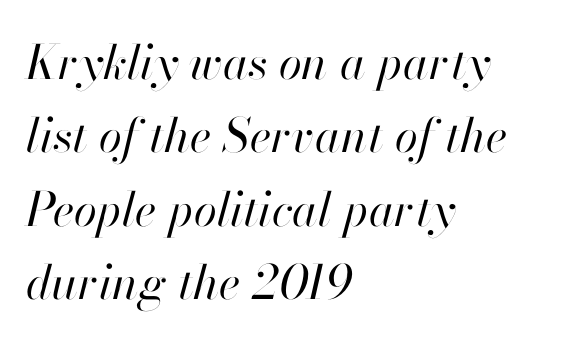
The specimen reads as italic at a glance. Leading matches the norm, producing a regular column. Stroke mass is kept to a normal reading level or below. The typesetter chose a ragged-right arrangement here. The passage shown is not underscored anywhere.
